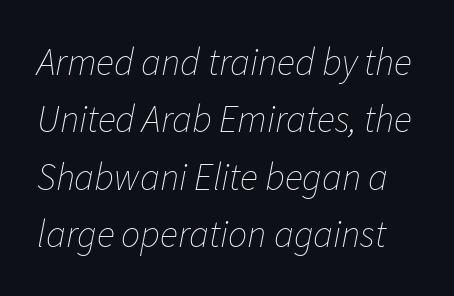
Observe the lean: these are italic letterforms. Spacing verdict: proportional, widths tailored to each character. Decoration check: the copy has no underline. Each stroke keeps to a modest, everyday thickness or less.
